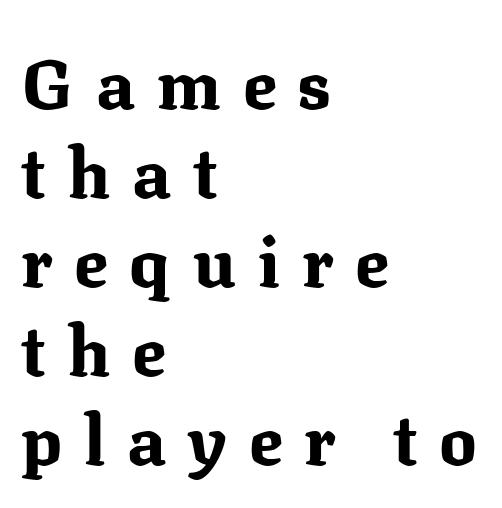
Look at the bottom of the vertical strokes: they flare into serifs here. The strokes are fattened all the way to bold. Glyph-to-glyph distance is far greater than everyday printed text. A typesetter would call this proportional, since set widths differ per character.
